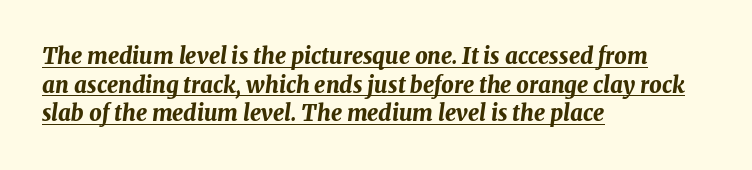
Q: Is the text bold? A: Yes.
Q: Is the text italic (slanted)? A: Yes, it leans right by about 8 degrees.
Q: Is the text underlined? A: Yes.
Q: How is the paragraph aligned? A: Left-aligned.
Q: Is the spacing between letters normal or unusually wide? A: Normal.
Q: Is the spacing between lines tight, normal or loose? A: Normal.
